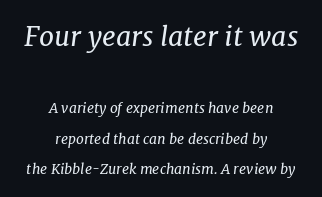
This rendering uses center alignment, leaving both contours irregular but symmetric. Reading down the column, the eye jumps a long way to each next line. Caption: upper text group enlarged, lower text group reduced. Observe the lean: these are italic letterforms. The string is rendered with underlining switched off.
